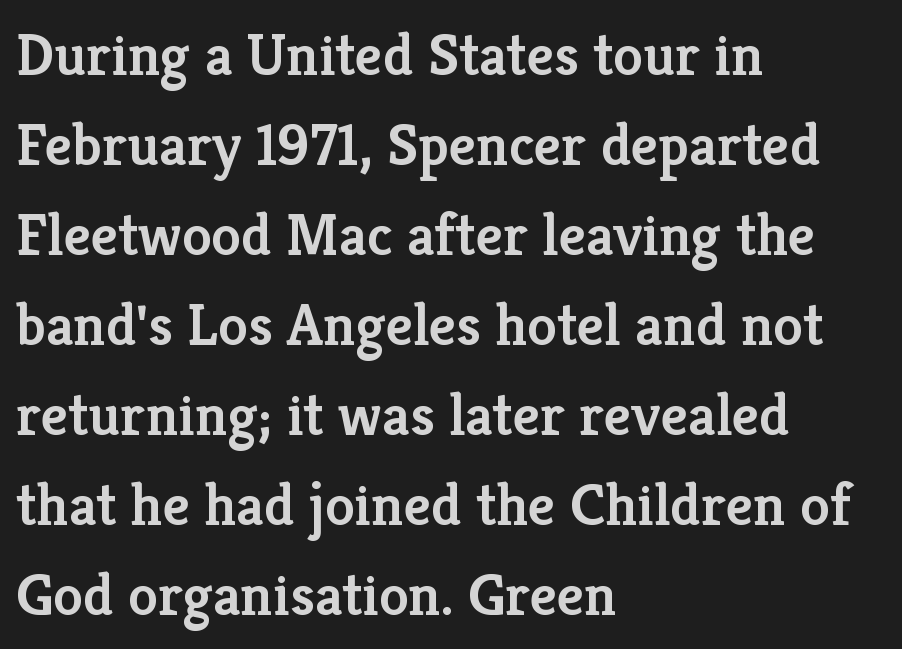
The image shows 60 px semibold serif type, upright; set left-aligned, normal line spacing (1.5x), normal letter spacing, not underlined; low stroke contrast and a medium x-height.
